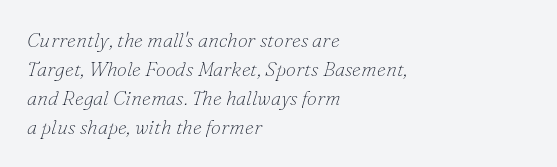
{"italic": "yes", "lean": "right", "slant_degrees": 16, "bold": "no", "underline": "no", "align": "left", "line_spacing": "normal", "line_spacing_ratio": 1.45, "letter_spacing": "normal", "letter_spacing_em": 0.0, "glyph_px": 20}
